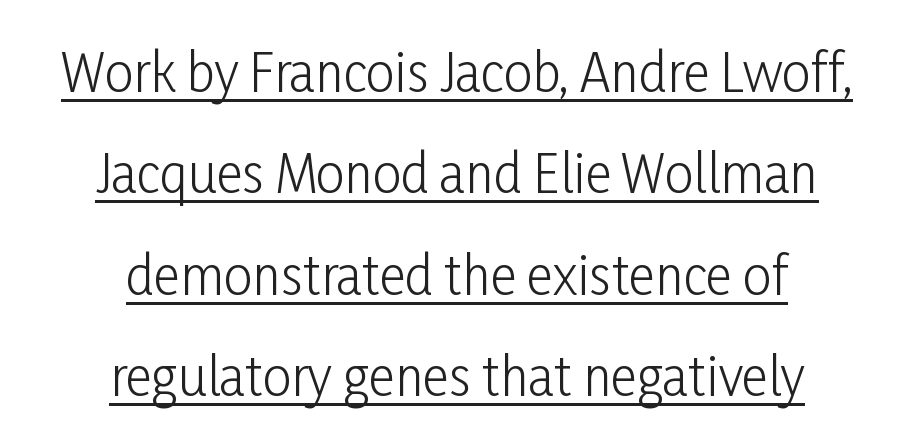
Q: Is the text bold? A: No.
Q: Is the text italic (slanted)? A: No, it is upright.
Q: Is the typeface a serif or a sans-serif typeface? A: Sans-serif.
Q: Is the text underlined? A: Yes.
Q: How is the paragraph aligned? A: Centered.
Q: Is the spacing between letters normal or unusually wide? A: Normal.
Q: Is the spacing between lines tight, normal or loose? A: Loose.
Q: Width (condensed, normal, or wide)? A: Condensed.
Q: Stroke contrast? A: Low.
Q: x-height? A: Medium.
Q: Monospaced? A: No.
